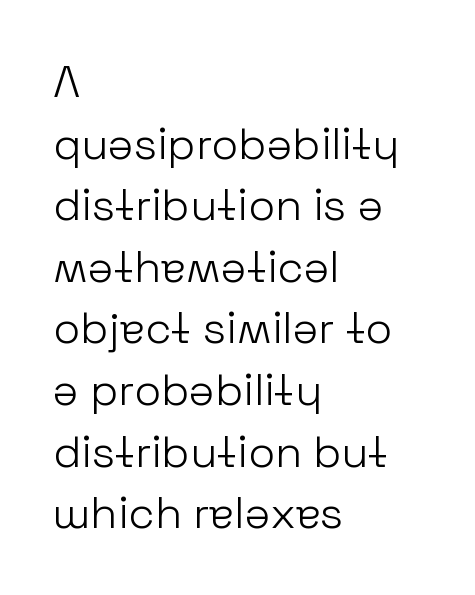
{"serif": "no", "italic": "no", "bold": "no", "weight": "light", "width": "normal", "stroke_contrast": "low", "x_height": "medium", "monospaced": "no", "underline": "no", "align": "left", "line_spacing": "normal", "line_spacing_ratio": 1.4, "letter_spacing": "normal", "letter_spacing_em": 0.0, "glyph_px": 44}
